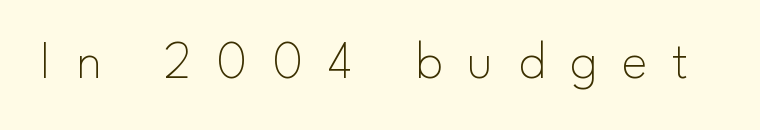
Q: Is the text bold? A: No.
Q: Is the text italic (slanted)? A: No, it is upright.
Q: Is the typeface a serif or a sans-serif typeface? A: Sans-serif.
Q: Is the text underlined? A: No.
Q: Is the spacing between letters normal or unusually wide? A: Unusually wide.
Q: Width (condensed, normal, or wide)? A: Normal.
Q: Stroke contrast? A: Low.
Q: x-height? A: Small.
Q: Monospaced? A: No.
